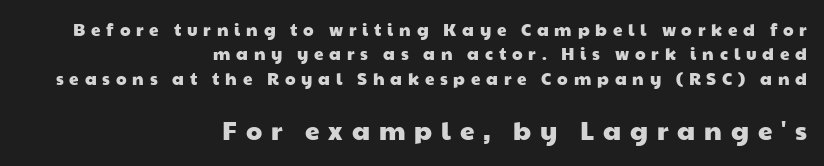
{"underline": "no", "align": "right", "line_spacing": "normal", "line_spacing_ratio": 1.44, "letter_spacing": "wide", "letter_spacing_em": 0.34, "larger_block": "second", "size_ratio": 1.53, "glyph_px": 26}
